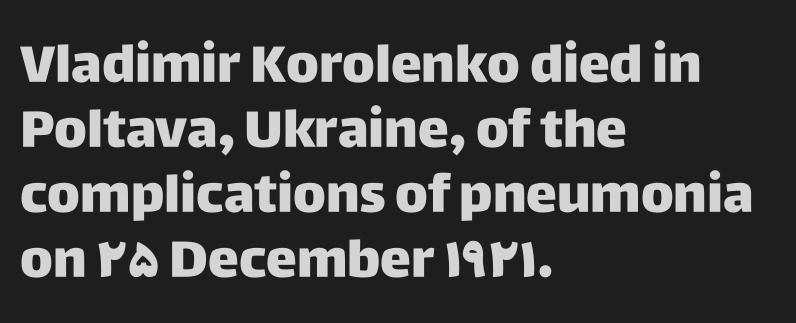
The image shows 52 px sans-serif type, upright; set left-aligned, normal line spacing (1.25x), normal letter spacing, not underlined; low stroke contrast and a large x-height.
